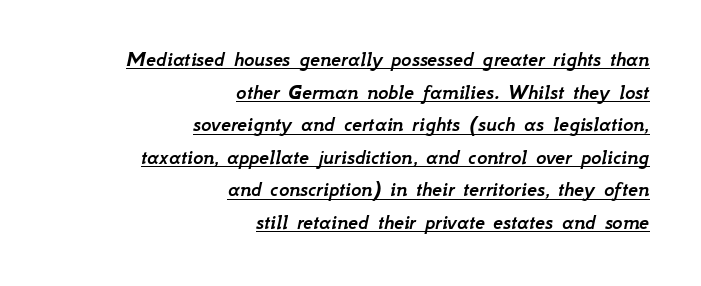
Q: Is the text italic (slanted)? A: Yes, it leans right by about 12 degrees.
Q: Is the text underlined? A: Yes.
Q: How is the paragraph aligned? A: Right-aligned.
Q: Is the spacing between letters normal or unusually wide? A: Normal.
Q: Is the spacing between lines tight, normal or loose? A: Normal.
